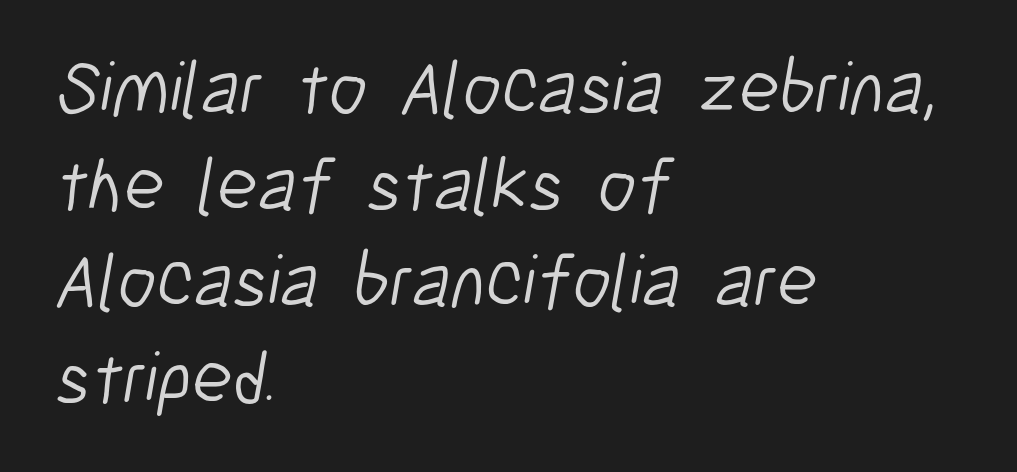
The image shows 75 px light, condensed sans-serif type; set left-aligned, normal line spacing (1.29x), normal letter spacing, not underlined; low stroke contrast and a medium x-height.
